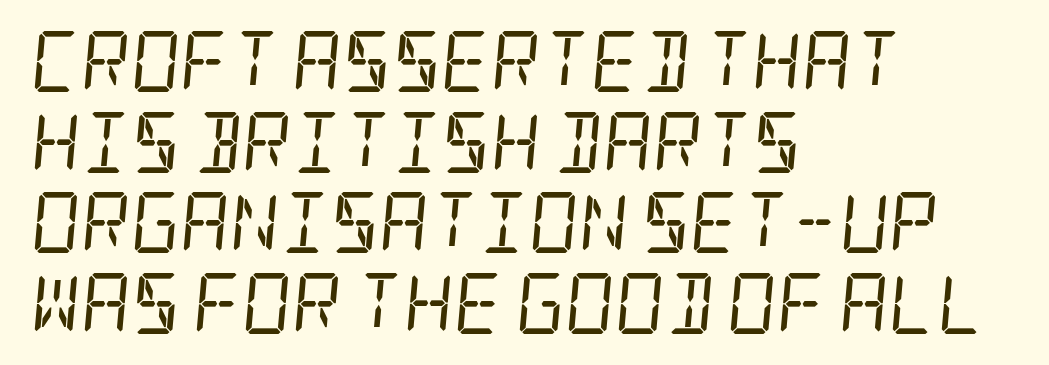
The image shows 61 px regular-weight, condensed serif type, italic (leaning right); set left-aligned, normal line spacing (1.32x), normal letter spacing, not underlined; low stroke contrast and a large x-height.
